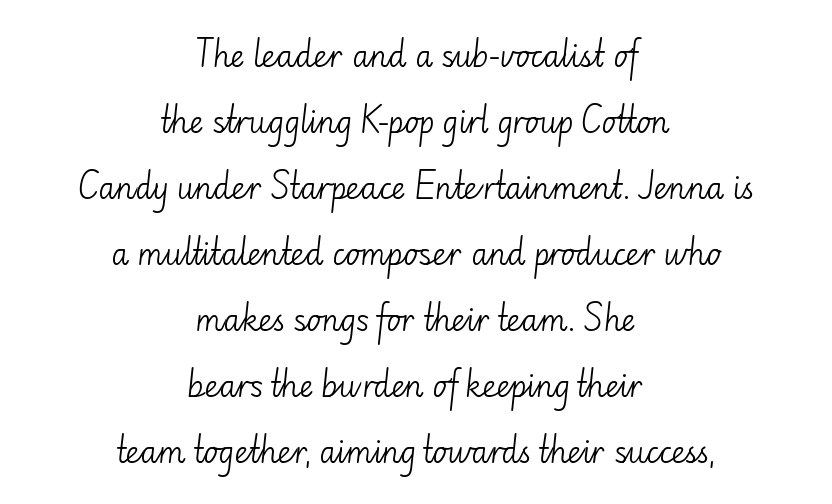
Q: Is the text bold? A: No.
Q: Is the text italic (slanted)? A: Yes.
Q: Is the typeface a serif or a sans-serif typeface? A: Sans-serif.
Q: Is the text underlined? A: No.
Q: How is the paragraph aligned? A: Centered.
Q: Is the spacing between letters normal or unusually wide? A: Normal.
Q: Is the spacing between lines tight, normal or loose? A: Loose.
Q: Width (condensed, normal, or wide)? A: Normal.
Q: Stroke contrast? A: Low.
Q: x-height? A: Small.
Q: Monospaced? A: No.
